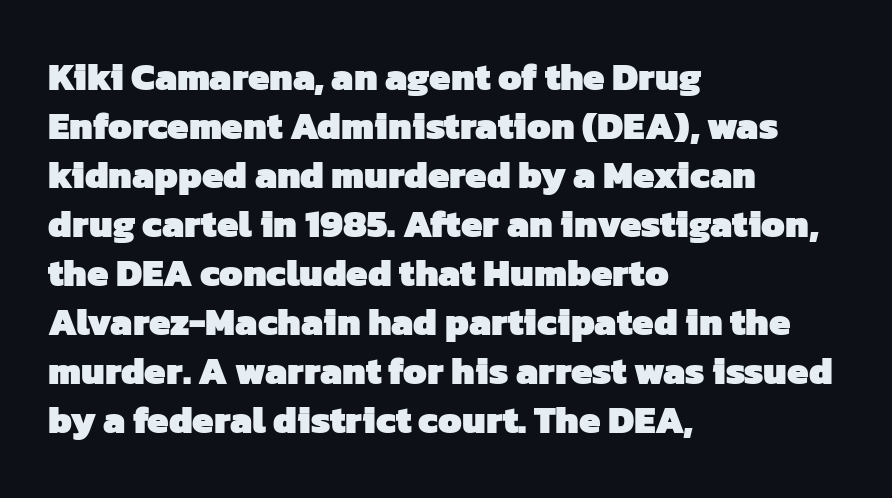
The image shows 38 px heavy sans-serif type; set left-aligned, normal line spacing (1.29x), normal letter spacing, not underlined; low stroke contrast and a medium x-height.
